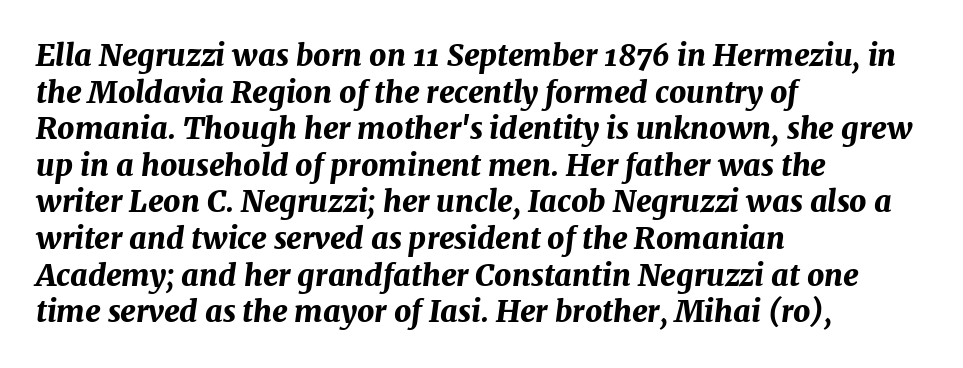
The image shows 30 px bold type, italic (leaning right); set left-aligned, line spacing 1.22x, normal letter spacing, not underlined; medium stroke contrast and a medium x-height.
